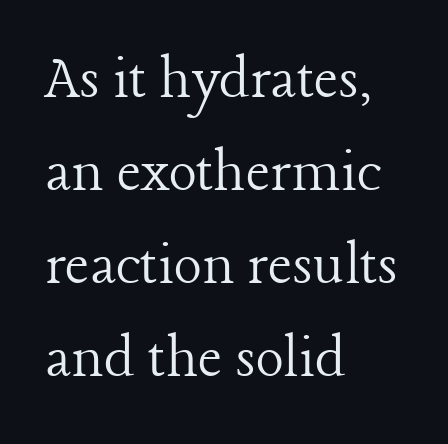
The image shows 66 px light serif type, upright; set left-aligned, normal line spacing (1.41x), normal letter spacing, not underlined; low stroke contrast and a medium x-height.
